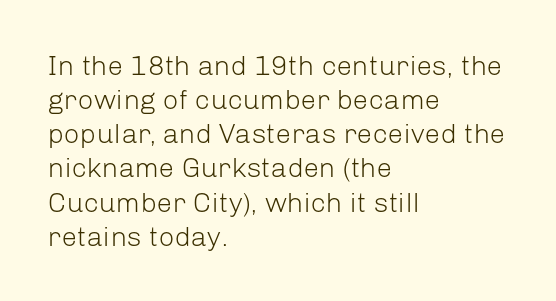
Bold? No — there's no thickening of the strokes. Proportional: the letters do not fall into vertical columns. Quick note: underline off. Nothing unusual about the tracking: characters are spaced as the font intends. Nope, not italic — everything's standing straight.
